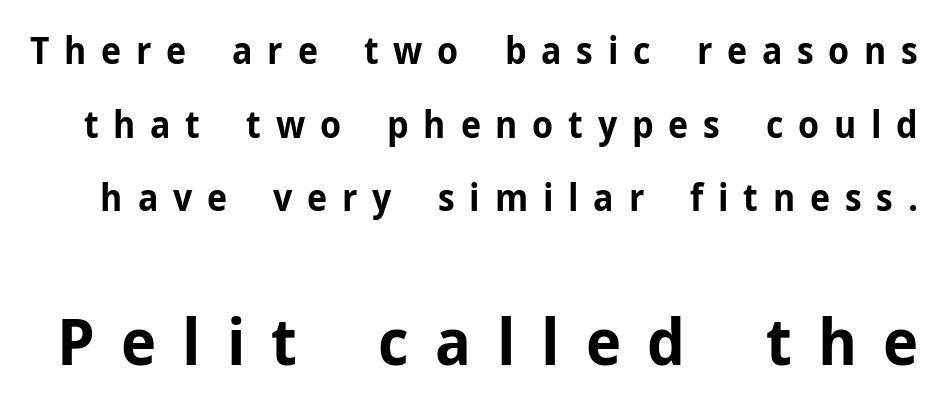
Q: Is the text bold? A: Yes.
Q: Is the text italic (slanted)? A: No, it is upright.
Q: Is the typeface a serif or a sans-serif typeface? A: Sans-serif.
Q: Is the text underlined? A: No.
Q: Is the spacing between letters normal or unusually wide? A: Unusually wide.
Q: Is the spacing between lines tight, normal or loose? A: Loose.
Q: Which block of text is set in a larger size, the first (top) or the second (bottom)? A: The second (bottom) one.
Q: Width (condensed, normal, or wide)? A: Normal.
Q: Stroke contrast? A: Low.
Q: x-height? A: Medium.
Q: Monospaced? A: No.
